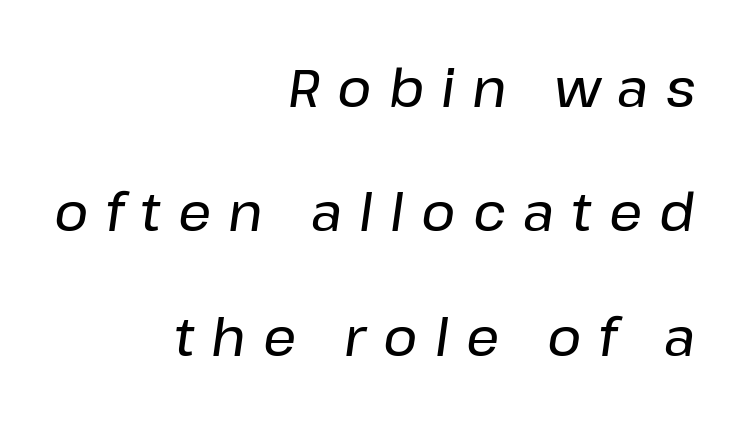
{"italic": "yes", "lean": "right", "slant_degrees": 8, "width": "normal", "stroke_contrast": "low", "x_height": "medium", "monospaced": "no", "underline": "no", "align": "right", "line_spacing": "loose", "line_spacing_ratio": 2.39, "letter_spacing": "wide", "letter_spacing_em": 0.33, "glyph_px": 52}
